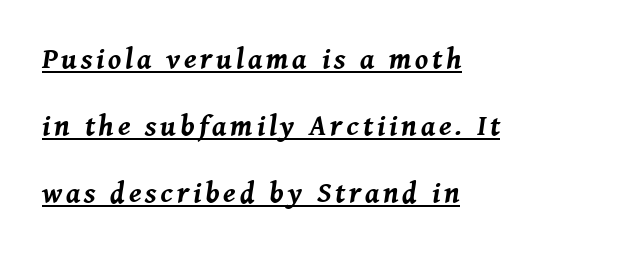
Q: Is the text bold? A: Yes.
Q: Is the text italic (slanted)? A: Yes, it leans right by about 8 degrees.
Q: Is the text underlined? A: Yes.
Q: How is the paragraph aligned? A: Left-aligned.
Q: Is the spacing between lines tight, normal or loose? A: Loose.
Q: Width (condensed, normal, or wide)? A: Normal.
Q: Stroke contrast? A: Medium.
Q: x-height? A: Medium.
Q: Monospaced? A: No.
